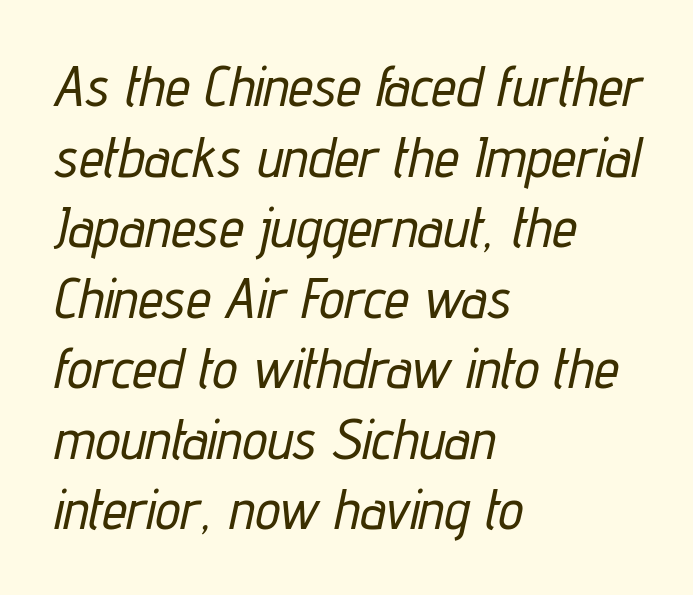
A classic flush-left, rag-right setting is used for this passage. A typesetter would call this proportional, since set widths differ per character. There is no visible air inserted between adjacent glyphs. The space beneath each line is pristine and unruled. The rendering uses a moderate line-height, typical for paragraphs. The specimen reads as italic at a glance.
